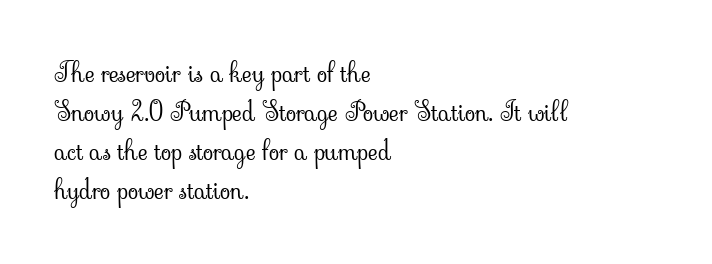
Q: Is the text bold? A: No.
Q: Is the text italic (slanted)? A: No, it is upright.
Q: Is the text underlined? A: No.
Q: How is the paragraph aligned? A: Left-aligned.
Q: Is the spacing between letters normal or unusually wide? A: Normal.
Q: Is the spacing between lines tight, normal or loose? A: Normal.
